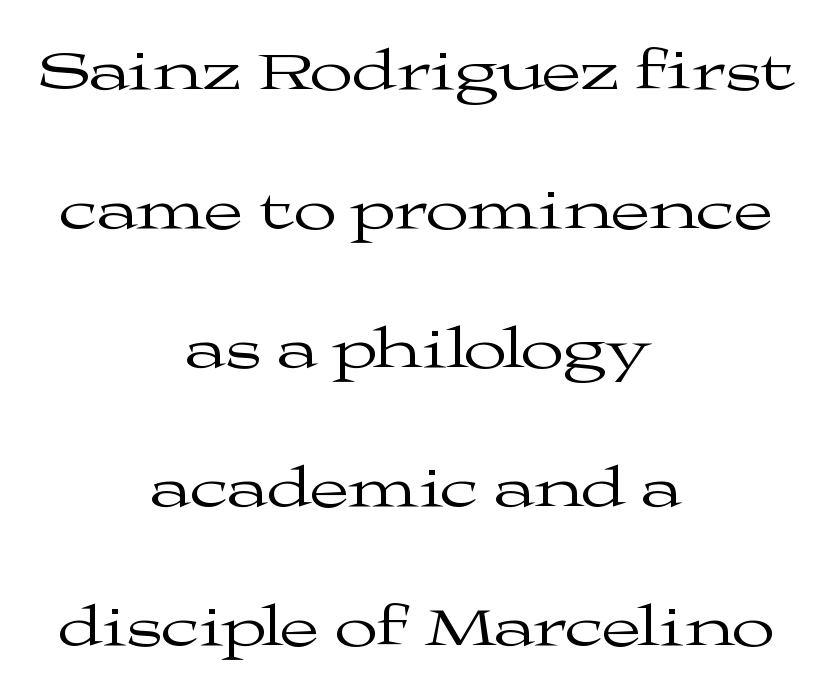
Does the type have serifs? Yes, each stem ends in a small foot. The rendering positions every line midway between the sides. A roman cut, with each character standing at attention. Character widths vary here, with narrow letters taking less room than wide ones. How are the letters spaced? Ordinarily, with no added tracking. Students, observe: this is what heavily led, spacious text looks like.
